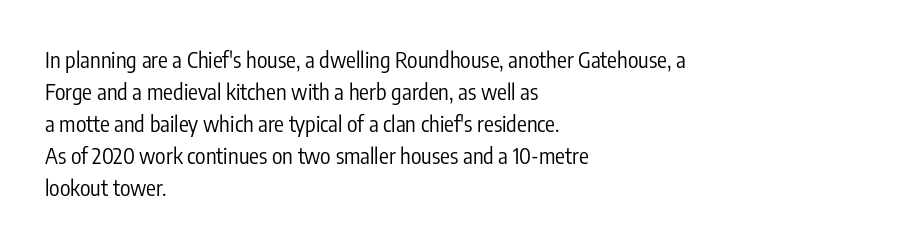
Q: Is the text bold? A: No.
Q: Is the text italic (slanted)? A: No, it is upright.
Q: Is the text underlined? A: No.
Q: How is the paragraph aligned? A: Left-aligned.
Q: Is the spacing between letters normal or unusually wide? A: Normal.
Q: Is the spacing between lines tight, normal or loose? A: Normal.
